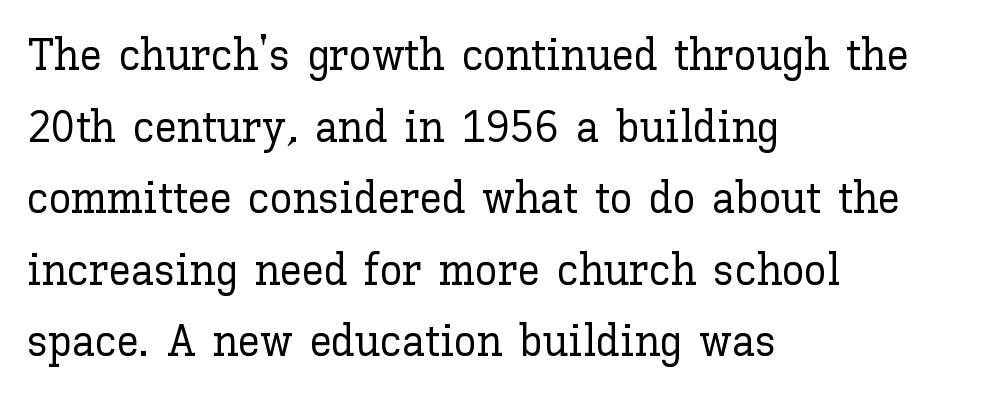
Q: Is the text italic (slanted)? A: No, it is upright.
Q: Is the text underlined? A: No.
Q: How is the paragraph aligned? A: Left-aligned.
Q: Is the spacing between letters normal or unusually wide? A: Normal.
Q: Is the spacing between lines tight, normal or loose? A: Normal.
Q: Width (condensed, normal, or wide)? A: Normal.
Q: Stroke contrast? A: Low.
Q: x-height? A: Medium.
Q: Monospaced? A: No.
